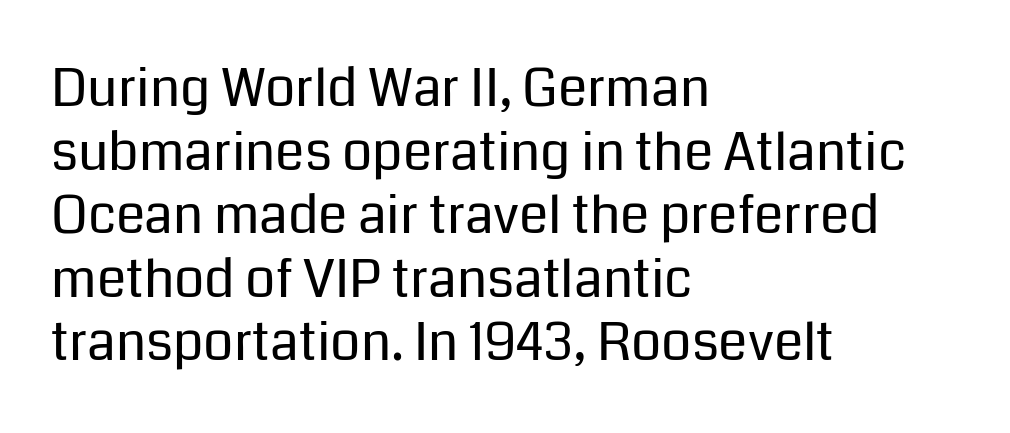
Short and long lines alike share a common starting point at left. The strokes carry an ordinary text weight at most. This rendering features lettering with no underline. These lines were composed using upright roman letters. Short note: letters normally spaced.
